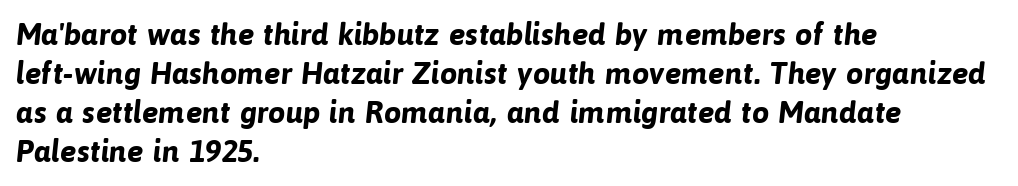
The letters sit at their default tracking, neither squeezed nor spread. Interline gaps are of average width in this sample. Each letter keeps its own natural width here, so spacing adapts to shape. Teacher's note: observe the even left margin — that is flush-left alignment.
